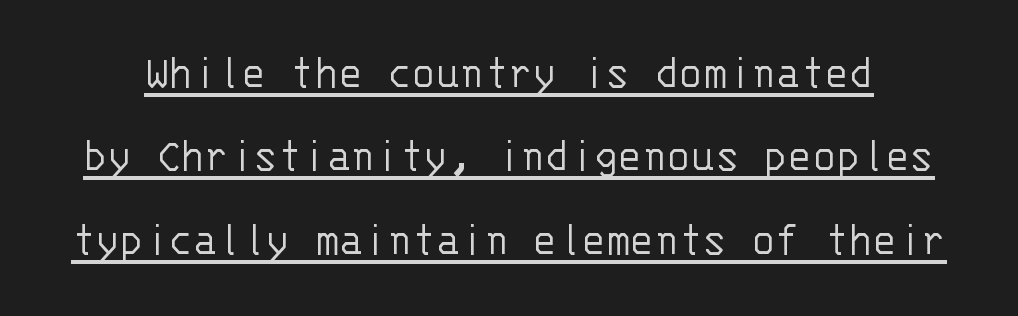
Q: Is the text bold? A: No.
Q: Is the text italic (slanted)? A: No, it is upright.
Q: Is the typeface a serif or a sans-serif typeface? A: Sans-serif.
Q: Is the text underlined? A: Yes.
Q: Is the spacing between letters normal or unusually wide? A: Normal.
Q: Is the spacing between lines tight, normal or loose? A: Normal.
Q: Width (condensed, normal, or wide)? A: Normal.
Q: Stroke contrast? A: Low.
Q: x-height? A: Large.
Q: Monospaced? A: Yes.
